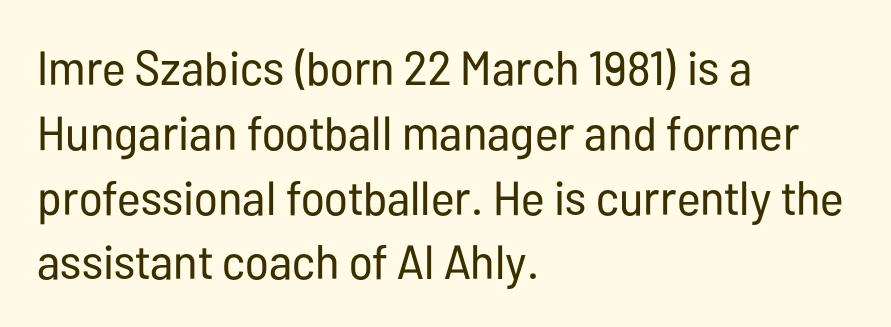
{"serif": "no", "italic": "no", "bold": "no", "weight": "regular", "width": "condensed", "stroke_contrast": "low", "x_height": "medium", "monospaced": "no", "underline": "no", "align": "left", "line_spacing": "normal", "line_spacing_ratio": 1.35, "letter_spacing": "normal", "letter_spacing_em": 0.0, "glyph_px": 48}
